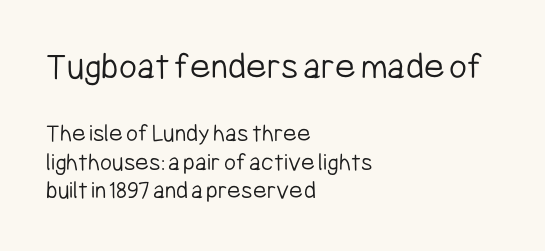
Q: Is the text bold? A: No.
Q: Is the text italic (slanted)? A: No, it is upright.
Q: Is the typeface a serif or a sans-serif typeface? A: Sans-serif.
Q: Is the text underlined? A: No.
Q: How is the paragraph aligned? A: Left-aligned.
Q: Is the spacing between letters normal or unusually wide? A: Normal.
Q: Is the spacing between lines tight, normal or loose? A: Tight.
Q: Which block of text is set in a larger size, the first (top) or the second (bottom)? A: The first (top) one.
Q: Width (condensed, normal, or wide)? A: Condensed.
Q: Stroke contrast? A: Low.
Q: x-height? A: Medium.
Q: Monospaced? A: No.
